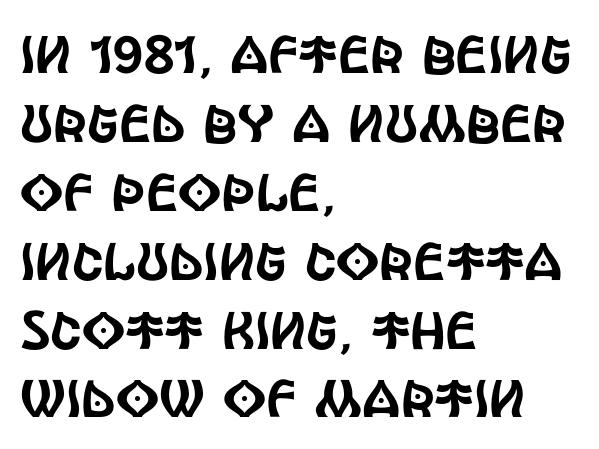
Q: Is the text italic (slanted)? A: No, it is upright.
Q: Is the typeface a serif or a sans-serif typeface? A: Sans-serif.
Q: Is the text underlined? A: No.
Q: How is the paragraph aligned? A: Left-aligned.
Q: Is the spacing between letters normal or unusually wide? A: Normal.
Q: Is the spacing between lines tight, normal or loose? A: Normal.
Q: Width (condensed, normal, or wide)? A: Condensed.
Q: x-height? A: Large.
Q: Monospaced? A: No.
